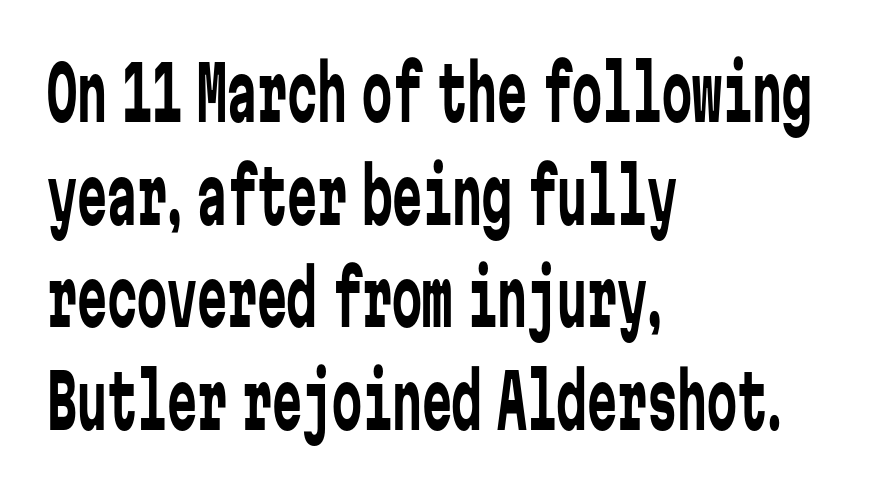
{"serif": "no", "italic": "no", "bold": "no", "weight": "regular", "width": "condensed", "stroke_contrast": "low", "x_height": "medium", "monospaced": "yes", "underline": "no", "align": "left", "line_spacing": "normal", "line_spacing_ratio": 1.37, "letter_spacing": "normal", "letter_spacing_em": 0.0, "glyph_px": 75}
